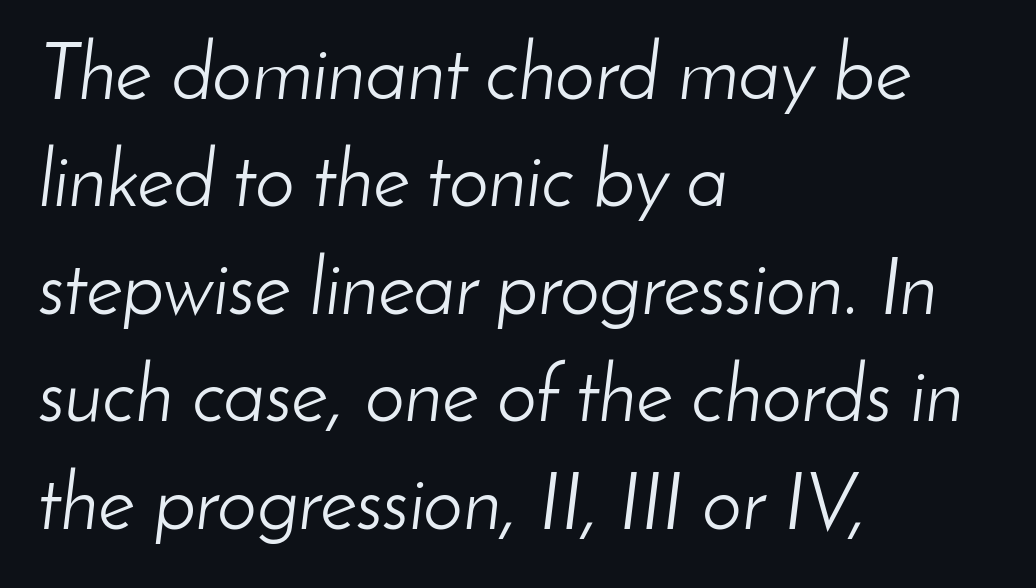
Q: Is the text bold? A: No.
Q: Is the text italic (slanted)? A: Yes, it leans right by about 8 degrees.
Q: Is the text underlined? A: No.
Q: How is the paragraph aligned? A: Left-aligned.
Q: Is the spacing between letters normal or unusually wide? A: Normal.
Q: Is the spacing between lines tight, normal or loose? A: Normal.
Q: Width (condensed, normal, or wide)? A: Normal.
Q: Stroke contrast? A: Low.
Q: x-height? A: Small.
Q: Monospaced? A: No.
